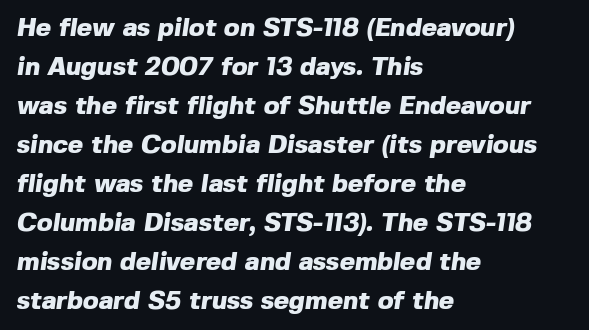
The foot of each line stays bare and open. Standard letterfit; no display-style spreading of the glyphs. Quick note: interline space is typical. If you drew a ruler down the left edge, every line would touch it.
